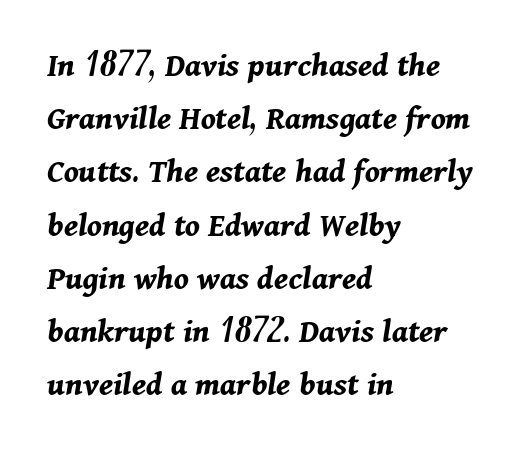
The image shows 35 px bold type, italic (leaning right); set left-aligned, normal line spacing (1.52x), normal letter spacing, not underlined; medium stroke contrast and a medium x-height.
